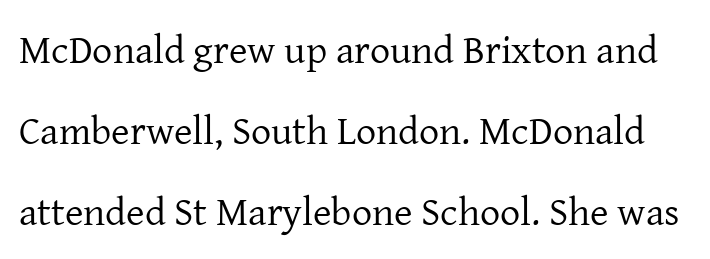
Q: Is the text bold? A: No.
Q: Is the text italic (slanted)? A: No, it is upright.
Q: Is the typeface a serif or a sans-serif typeface? A: Serif.
Q: Is the text underlined? A: No.
Q: Is the spacing between letters normal or unusually wide? A: Normal.
Q: Is the spacing between lines tight, normal or loose? A: Loose.
Q: Width (condensed, normal, or wide)? A: Normal.
Q: Stroke contrast? A: Low.
Q: x-height? A: Medium.
Q: Monospaced? A: No.
